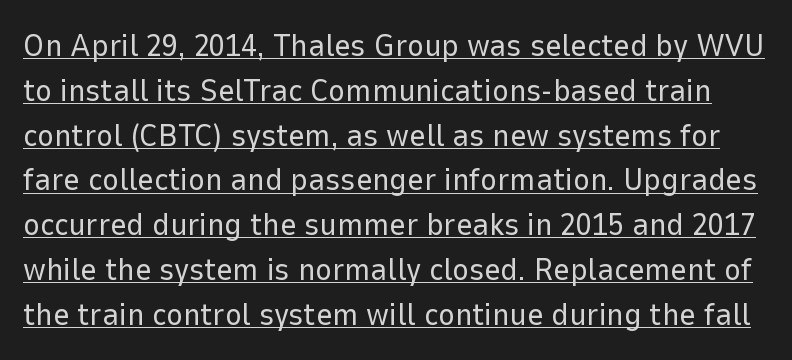
Is the type heavy? It reads as light-to-regular instead. The lettering is marked with a stroke running underneath it. Varying glyph widths throughout — classic text-font behaviour. This sample keeps an unexceptional amount of space between lines.
